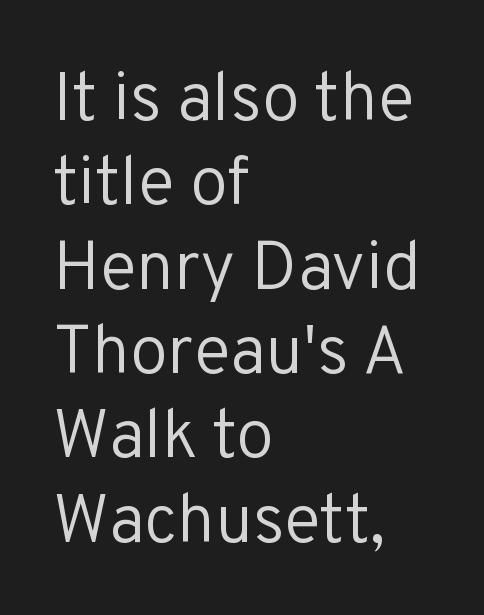
This reads as an unemphasized weight, regular at the heaviest. The type sits square on the baseline with zero lean. Check where the strokes stop: nothing finishes them off — pure sans. No word sits above an underline. Looks like regular typesetting: each glyph gets only the width it needs. The compositor pushed each line to the left boundary.
